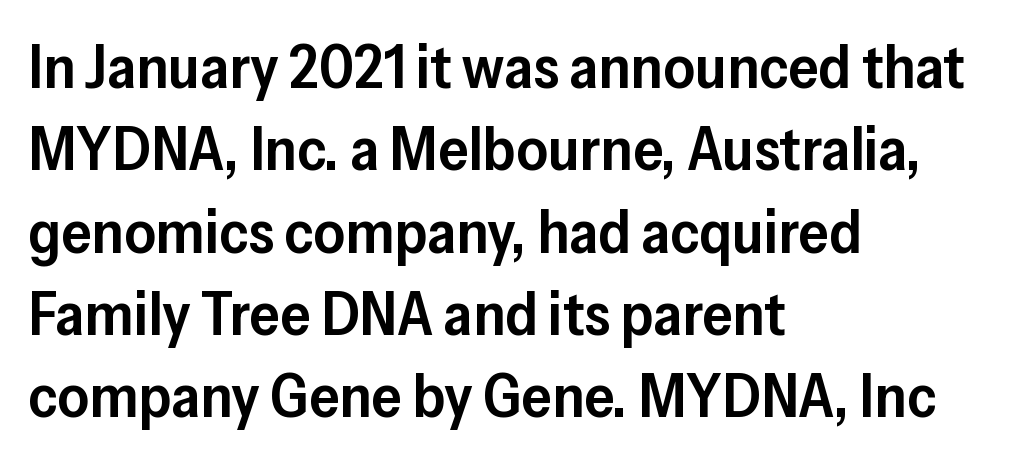
Q: Is the text bold? A: Semi-bold.
Q: Is the text italic (slanted)? A: No, it is upright.
Q: Is the typeface a serif or a sans-serif typeface? A: Sans-serif.
Q: Is the text underlined? A: No.
Q: How is the paragraph aligned? A: Left-aligned.
Q: Is the spacing between letters normal or unusually wide? A: Normal.
Q: Is the spacing between lines tight, normal or loose? A: Normal.
Q: Width (condensed, normal, or wide)? A: Normal.
Q: Stroke contrast? A: Low.
Q: x-height? A: Medium.
Q: Monospaced? A: No.
